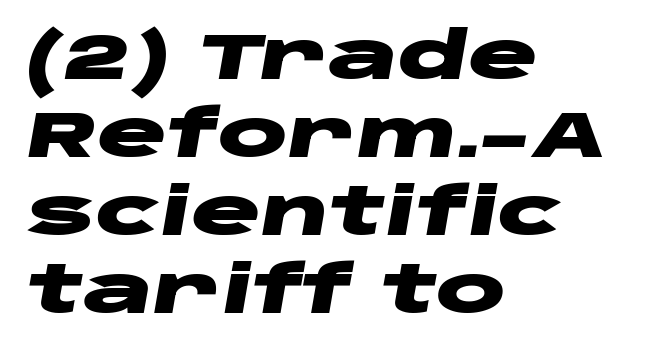
Left-aligned paragraph, ragged on the right. Letter spacing: default. I'd describe the lettering as bold — thick and assertive. An italicized treatment has been applied to the whole sample.
